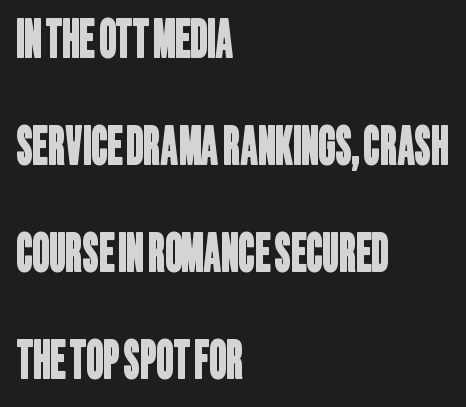
{"serif": "no", "width": "condensed", "stroke_contrast": "low", "x_height": "large", "monospaced": "no", "underline": "no", "align": "left", "line_spacing": "loose", "line_spacing_ratio": 2.06, "letter_spacing": "normal", "letter_spacing_em": 0.0, "glyph_px": 52}
